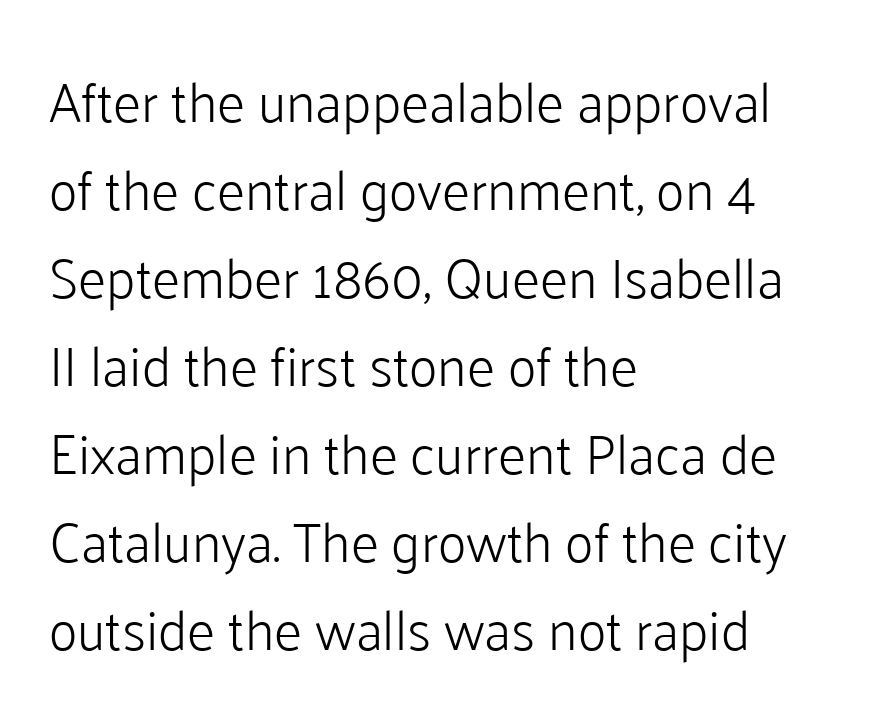
Honestly, the letter spacing is just normal — you wouldn't notice it. The font family rendered here belongs to the sans-serif group. You could not count columns in this text — the font is proportionally spaced. The baseline area is clear. Summary of vertical rhythm: regular, with standard interline spacing.
